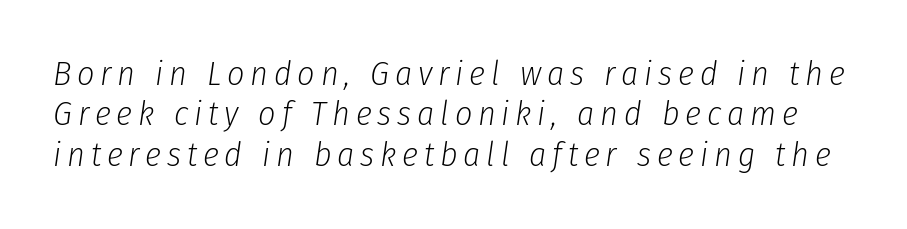
The image shows 34 px light, condensed type, italic (leaning right); set line spacing 1.19x, not underlined; low stroke contrast and a medium x-height.
